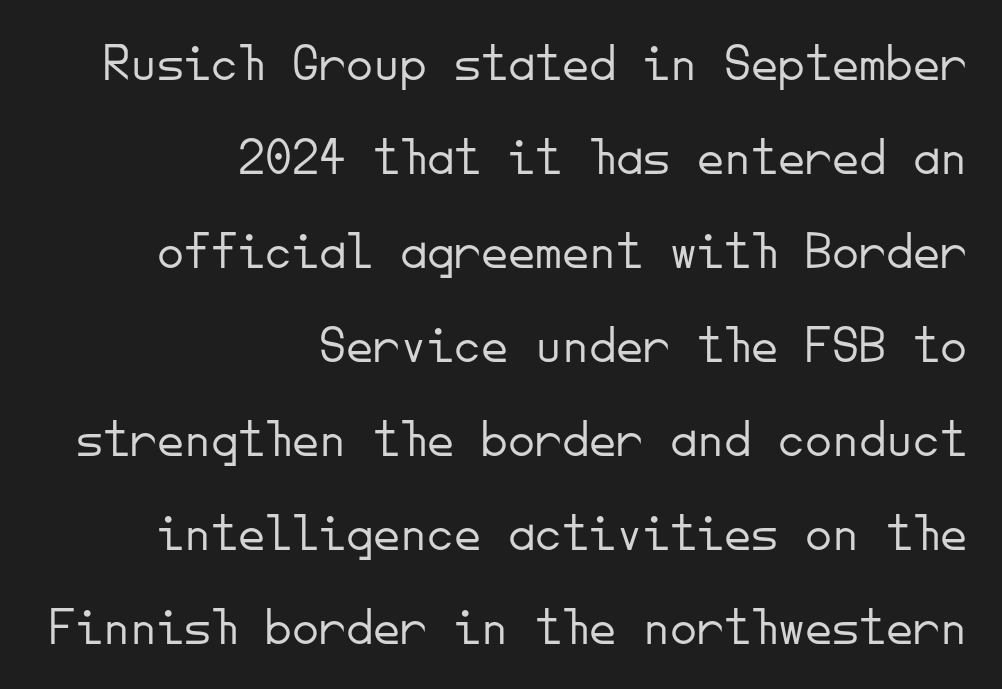
Only glyphs here, with clear space below each row. How are the letters spaced? Ordinarily, with no added tracking. Do the letters lean? They stand straight. The characters display no serif detailing; their extremities are plain.
